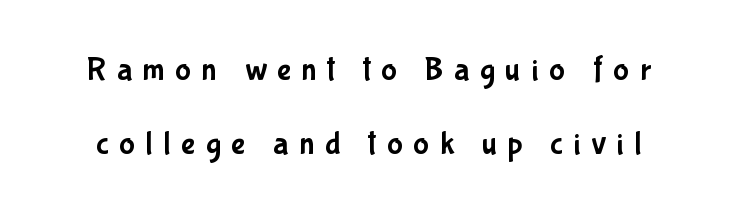
{"serif": "no", "italic": "no", "width": "condensed", "stroke_contrast": "low", "x_height": "medium", "monospaced": "no", "underline": "no", "line_spacing": "loose", "line_spacing_ratio": 2.25, "letter_spacing": "wide", "letter_spacing_em": 0.32, "glyph_px": 33}
